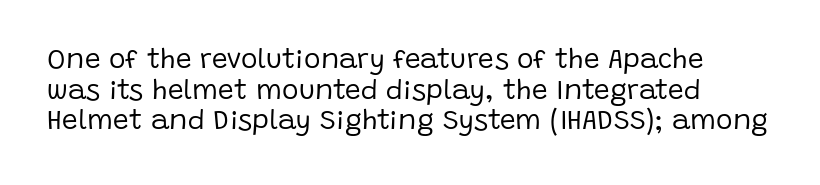
The image shows 28 px regular-weight sans-serif type, upright; set tight line spacing (1.09x), normal letter spacing, not underlined; low stroke contrast and a large x-height.
